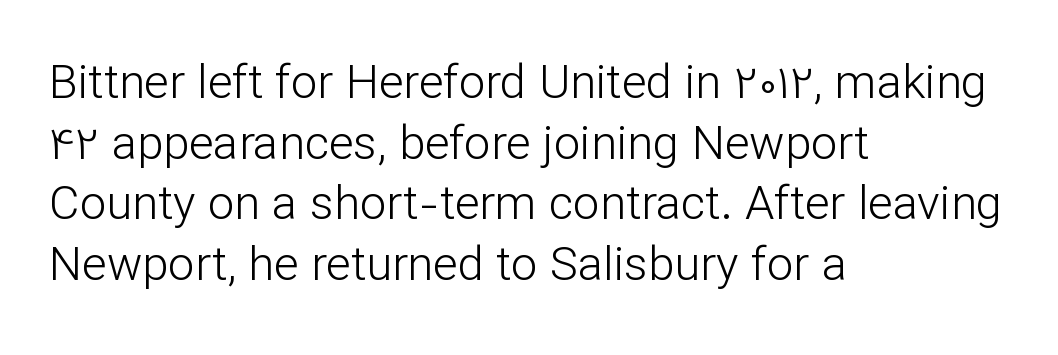
{"serif": "no", "italic": "no", "bold": "no", "weight": "light", "width": "normal", "stroke_contrast": "low", "x_height": "medium", "monospaced": "no", "underline": "no", "align": "left", "line_spacing": "normal", "line_spacing_ratio": 1.29, "letter_spacing": "normal", "letter_spacing_em": 0.0, "glyph_px": 47}
